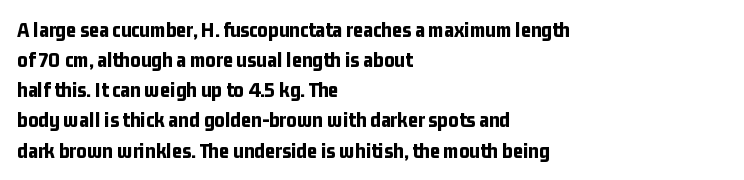
{"italic": "no", "bold": "yes", "underline": "no", "align": "left", "line_spacing": "normal", "line_spacing_ratio": 1.37, "letter_spacing": "normal", "letter_spacing_em": 0.0, "glyph_px": 22}
